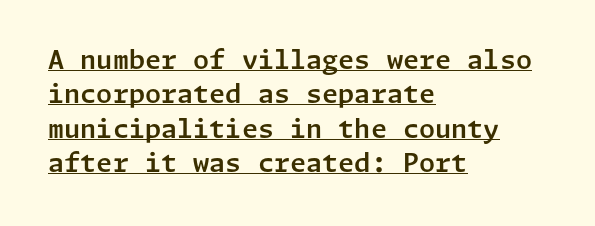
Characters follow at the spacing the type designer built in. The font's upright variant was chosen for this text. Short and long lines alike share a common starting point at left. Regarding leading, the lines here are spaced in the standard way. Check the space under the baseline: a stroke is drawn there.
